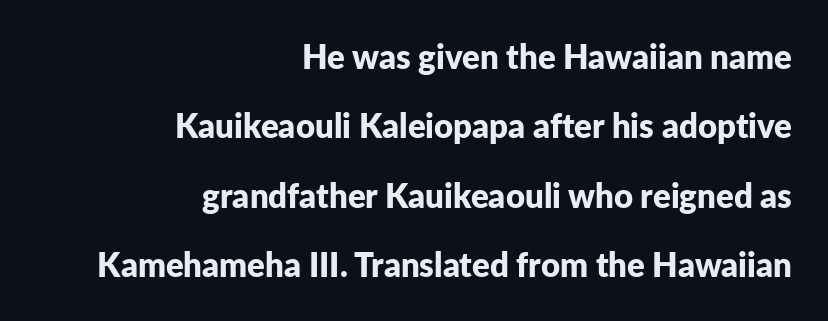
{"serif": "no", "italic": "no", "bold": "yes", "weight": "bold", "width": "normal", "stroke_contrast": "low", "x_height": "medium", "monospaced": "no", "underline": "no", "align": "right", "line_spacing": "loose", "line_spacing_ratio": 2.1, "letter_spacing": "normal", "letter_spacing_em": 0.0, "glyph_px": 33}
